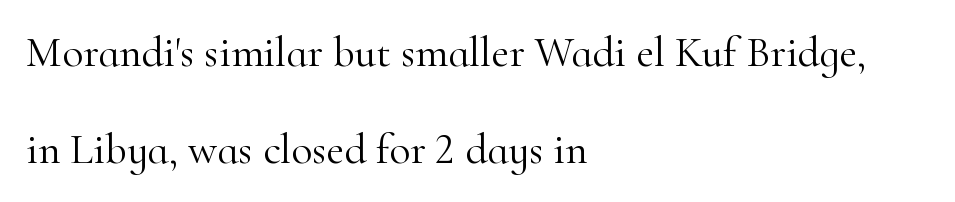
The image shows 43 px light serif type, upright; set left-aligned, loose line spacing (2.25x), normal letter spacing, not underlined; high stroke contrast and a small x-height.
